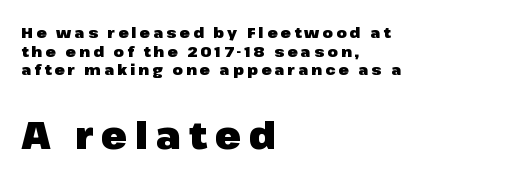
{"serif": "no", "italic": "no", "bold": "yes", "weight": "heavy", "width": "normal", "stroke_contrast": "low", "x_height": "medium", "monospaced": "no", "underline": "no", "align": "left", "line_spacing": "normal", "line_spacing_ratio": 1.25, "letter_spacing": "wide", "letter_spacing_em": 0.21, "larger_block": "second", "size_ratio": 2.53, "glyph_px": 38}
